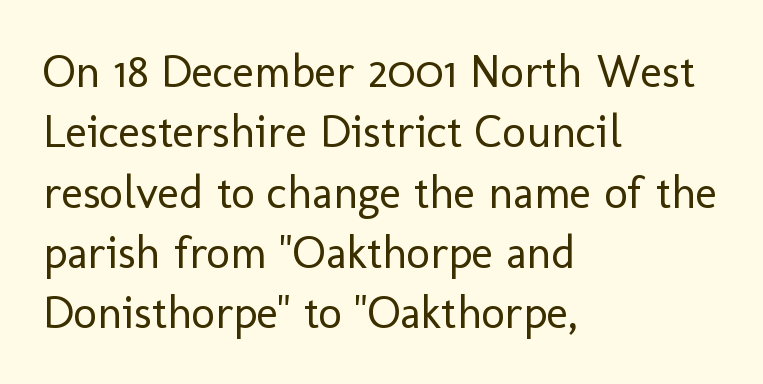
The image shows 46 px regular-weight sans-serif type, upright; set left-aligned, normal line spacing (1.31x), normal letter spacing, not underlined; low stroke contrast and a medium x-height.
